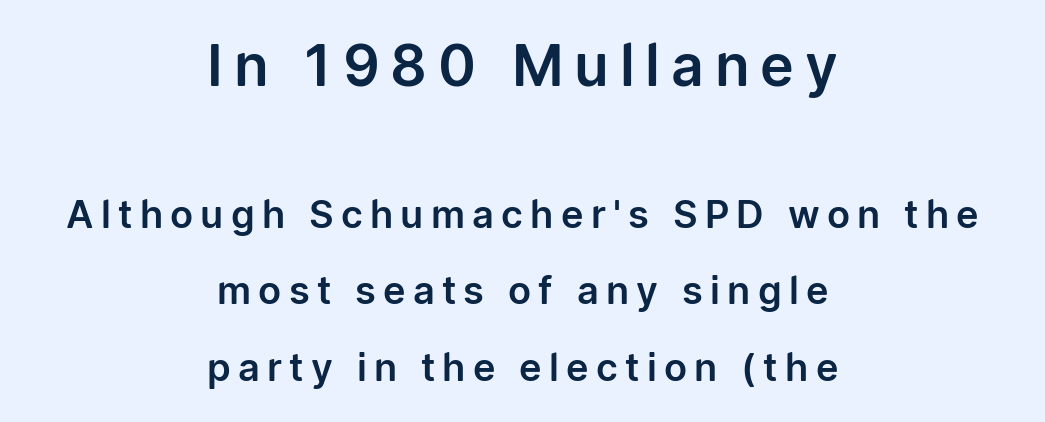
{"serif": "no", "italic": "no", "width": "normal", "stroke_contrast": "low", "x_height": "medium", "monospaced": "no", "underline": "no", "align": "center", "line_spacing": "loose", "line_spacing_ratio": 2.02, "larger_block": "first", "size_ratio": 1.5, "glyph_px": 57}
